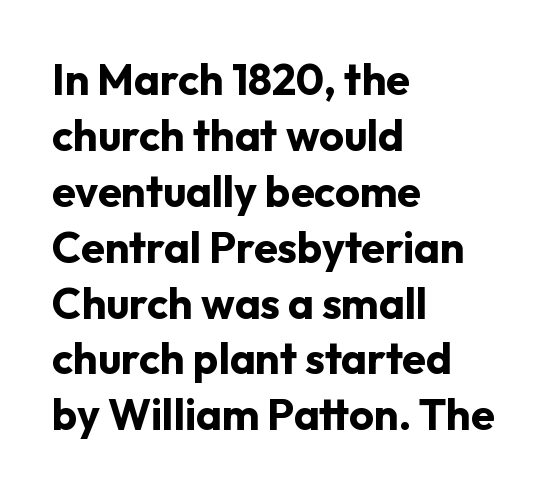
Q: Is the text bold? A: Yes.
Q: Is the text italic (slanted)? A: No, it is upright.
Q: Is the typeface a serif or a sans-serif typeface? A: Sans-serif.
Q: Is the text underlined? A: No.
Q: How is the paragraph aligned? A: Left-aligned.
Q: Is the spacing between letters normal or unusually wide? A: Normal.
Q: Is the spacing between lines tight, normal or loose? A: Normal.
Q: Width (condensed, normal, or wide)? A: Normal.
Q: Stroke contrast? A: Low.
Q: x-height? A: Medium.
Q: Monospaced? A: No.
